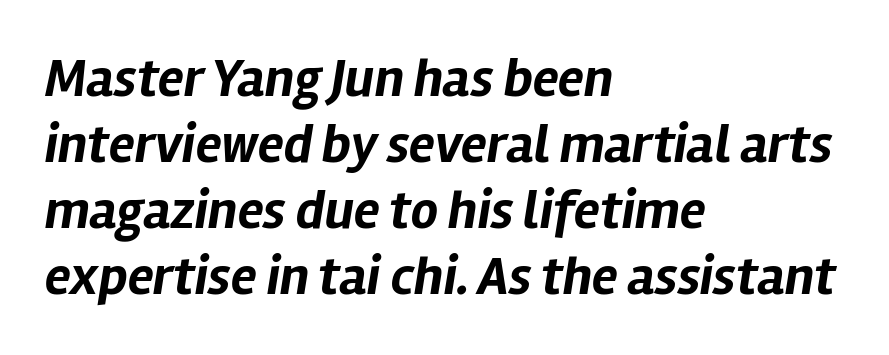
The image shows 54 px bold type, italic (leaning right); set left-aligned, line spacing 1.22x, normal letter spacing, not underlined; low stroke contrast and a medium x-height.
